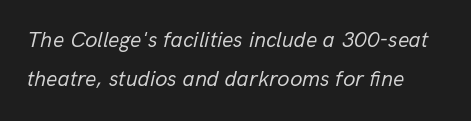
The image shows 22 px text type, italic (leaning right); set line spacing 1.78x, normal letter spacing, not underlined.
